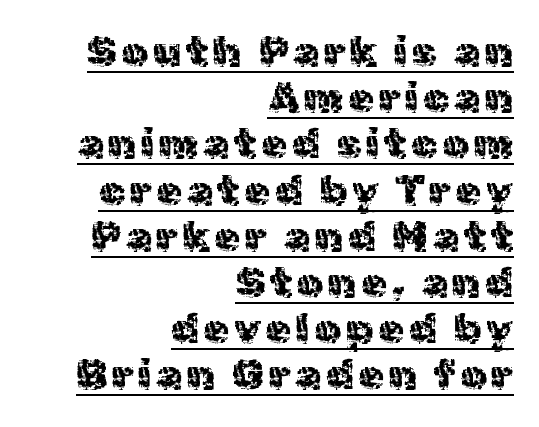
The string is rendered with underlining switched on. Stem width sits at or under what a default text font uses. Tightly led — the rows are bunched. Rendered with straight, roman letterforms. Think of a printed novel: that variable character pitch is what you see here.
